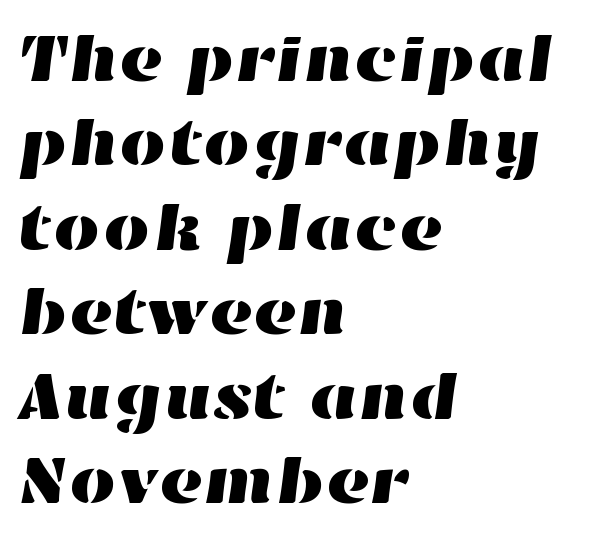
The image shows 67 px wide type; set left-aligned, normal line spacing (1.26x), normal letter spacing, not underlined; high stroke contrast and a medium x-height.
